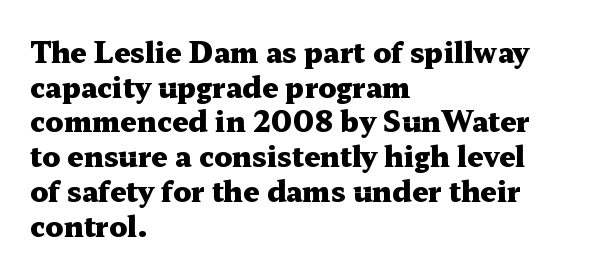
The image shows 28 px heavy, wide serif type, upright; set left-aligned, line spacing 1.24x, normal letter spacing, not underlined; medium stroke contrast and a medium x-height.
